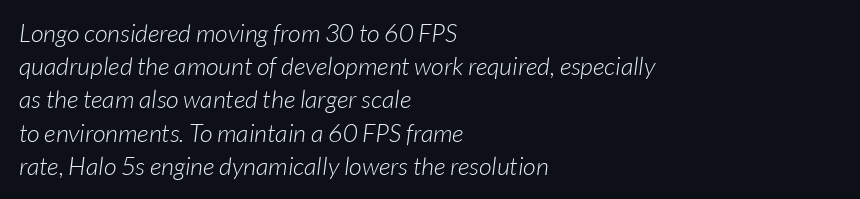
What stands out about the letter spacing? Nothing — it is the standard amount. Normally led — the rows are evenly, conventionally spaced. A student would call this left alignment; a typographer would say flush left, rag right. Check under the words: just untouched page. Think standard paragraph weight, or any step lighter than that.
